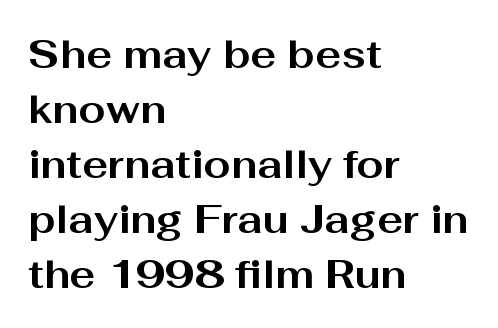
The typesetting leans heavy: a genuine bold. The passage shown is typed in a proportional face where columns would drift. Upright lettering throughout. The words here are not underlined.
